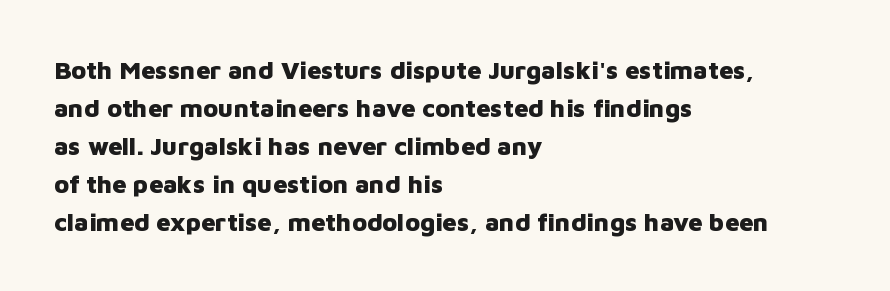
Leftover space on each line is placed entirely after the last word. Normally led — the rows are evenly, conventionally spaced. Type without underlining. Here the glyphs are tracked normally, forming tight word shapes.
